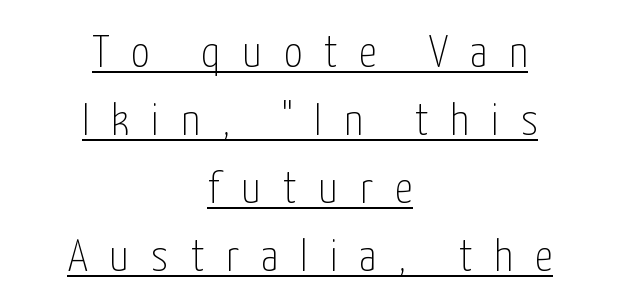
Q: Is the text bold? A: No.
Q: Is the text italic (slanted)? A: No, it is upright.
Q: Is the typeface a serif or a sans-serif typeface? A: Sans-serif.
Q: Is the text underlined? A: Yes.
Q: How is the paragraph aligned? A: Centered.
Q: Is the spacing between letters normal or unusually wide? A: Unusually wide.
Q: Is the spacing between lines tight, normal or loose? A: Normal.
Q: Width (condensed, normal, or wide)? A: Condensed.
Q: Stroke contrast? A: Low.
Q: x-height? A: Medium.
Q: Monospaced? A: No.
